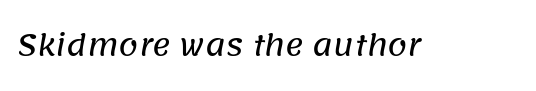
Descender tails drop into unmarked territory. The rendering keeps characters at their native spacing. Is this a fixed-width face? No — the glyphs have proportional, varying widths. Unlike a traditional serif, this face leaves its strokes unadorned.
